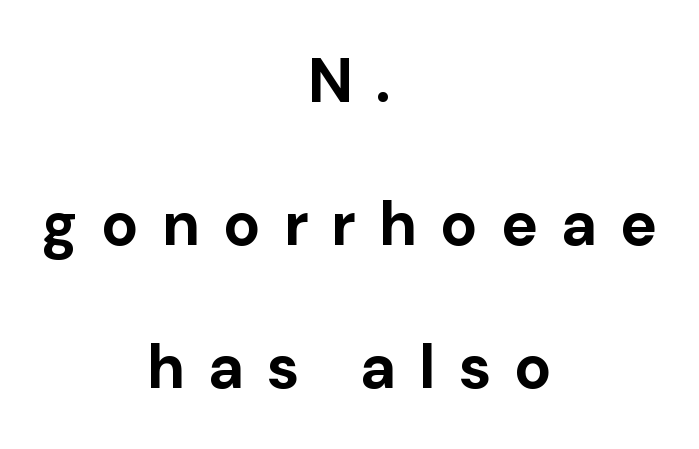
The image shows 62 px bold sans-serif type, upright; set centered, loose line spacing (2.31x), unusually wide letter spacing (+0.37 em), not underlined; low stroke contrast and a medium x-height.
